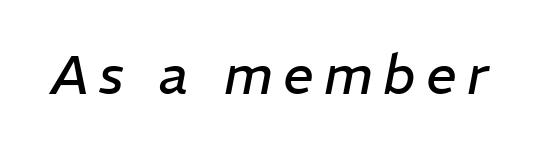
{"italic": "yes", "lean": "right", "slant_degrees": 11, "bold": "no", "weight": "regular", "width": "normal", "stroke_contrast": "low", "x_height": "medium", "monospaced": "no", "underline": "no", "glyph_px": 54}
